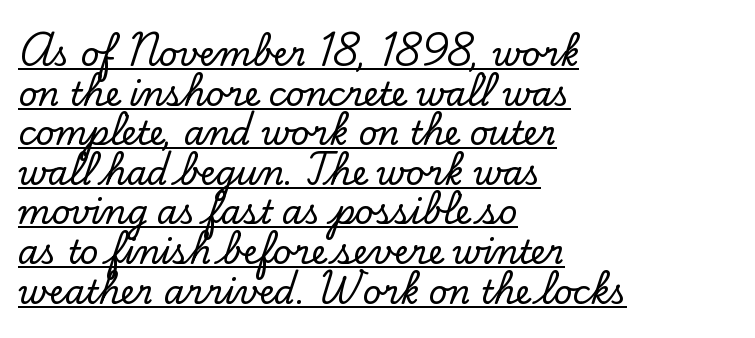
Q: Is the text italic (slanted)? A: Yes.
Q: Is the typeface a serif or a sans-serif typeface? A: Serif.
Q: Is the text underlined? A: Yes.
Q: How is the paragraph aligned? A: Left-aligned.
Q: Is the spacing between letters normal or unusually wide? A: Normal.
Q: Width (condensed, normal, or wide)? A: Normal.
Q: Stroke contrast? A: Low.
Q: x-height? A: Small.
Q: Monospaced? A: No.
